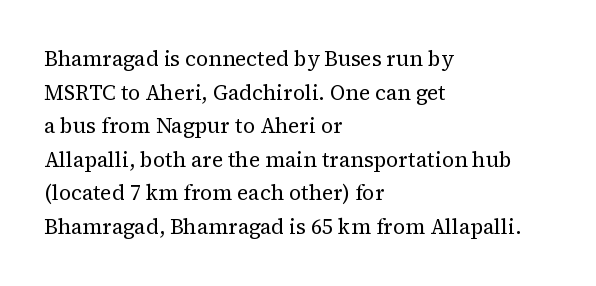
The font's upright variant was chosen for this text. Does the leading feel generous? No, just average. Letters rest on an invisible, unmarked baseline. Heft: none added — not bold. Typeset ragged right — the left edge is the straight one.
